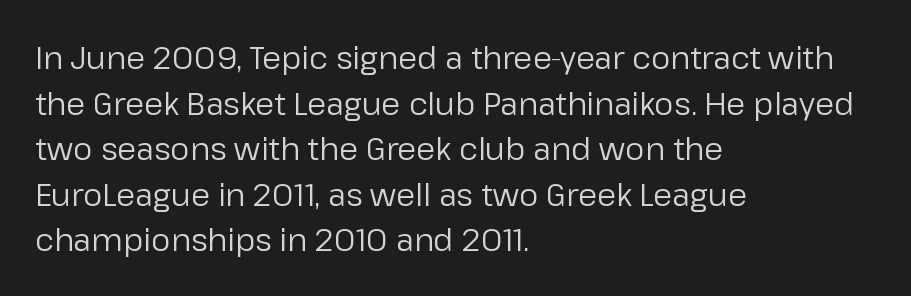
{"serif": "no", "italic": "no", "bold": "no", "weight": "regular", "width": "normal", "stroke_contrast": "low", "x_height": "medium", "monospaced": "no", "underline": "no", "align": "left", "line_spacing": "normal", "line_spacing_ratio": 1.47, "letter_spacing": "normal", "letter_spacing_em": 0.0, "glyph_px": 31}
